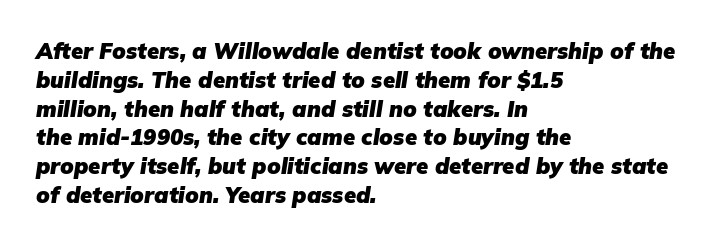
Q: Is the text bold? A: Yes.
Q: Is the text italic (slanted)? A: Yes, it leans right by about 9 degrees.
Q: Is the text underlined? A: No.
Q: How is the paragraph aligned? A: Left-aligned.
Q: Is the spacing between letters normal or unusually wide? A: Normal.
Q: Is the spacing between lines tight, normal or loose? A: Normal.
